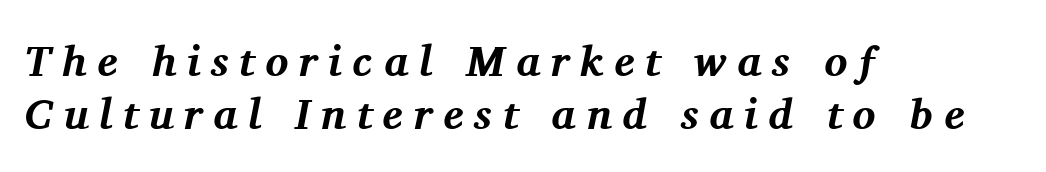
The passage shown leans; its letterforms are oblique. Typographically, this falls in the serif category. The letterforms stand isolated, each surrounded by extra space. Heavy-handed strokes throughout: this text is bold. Descenders hang freely into open space. Here the designer chose a conventional face with non-uniform glyph widths.
